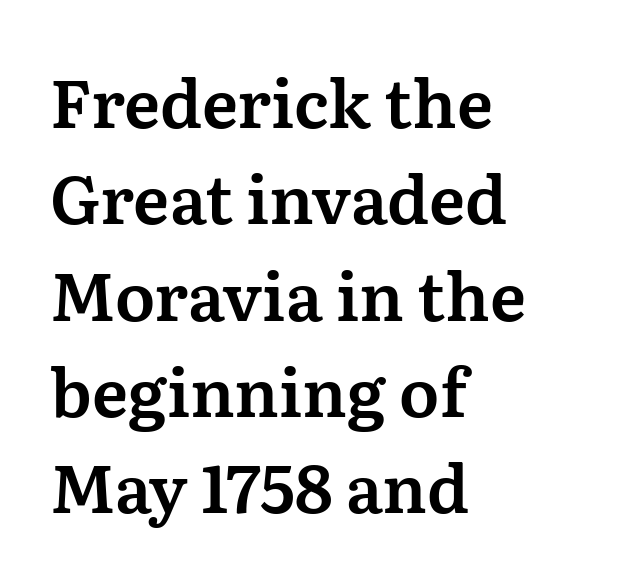
Line spacing here is normal. Decoration check: the copy has no underline. I'd call this a serif setting — the letters wear small feet. Compared with a centered layout, this one pins lines to the left instead. Ordinary non-slanted type is in use. This sample has the flowing, uneven cadence of proportional lettering.
